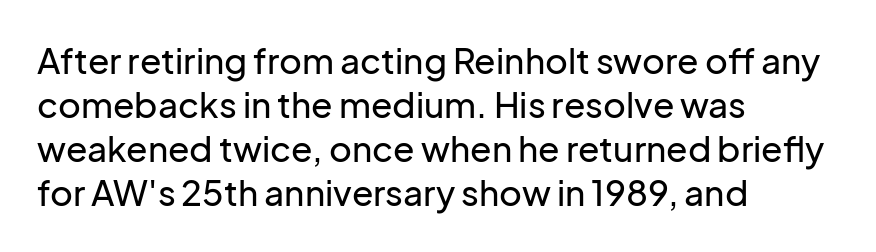
The image shows 35 px sans-serif type, upright; set left-aligned, normal line spacing (1.26x), normal letter spacing, not underlined; low stroke contrast and a medium x-height.
